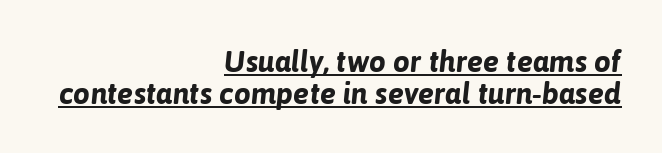
Compared with typical body copy, the letter spacing here is the same. This sample carries an underscore along the baseline area. Does the copy run flush right? Yes — the right margin is perfectly even. When letters slant like this, we call the style italic.
